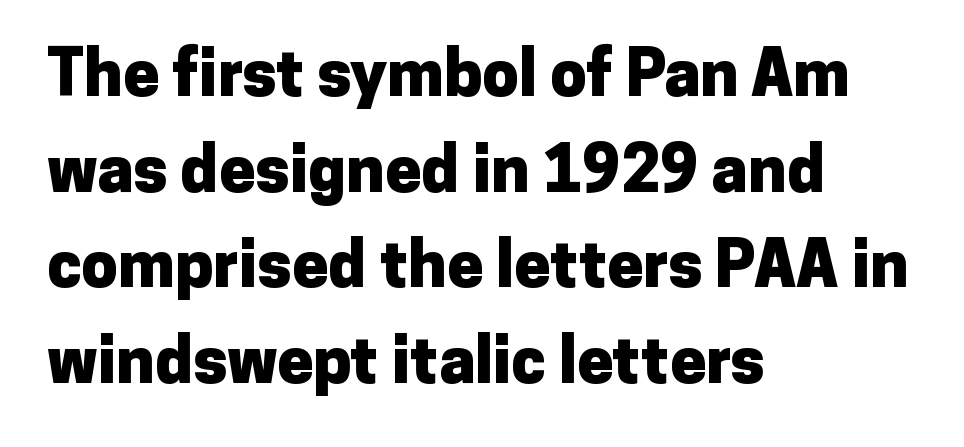
The image shows 65 px heavy sans-serif type, upright; set left-aligned, normal line spacing (1.47x), normal letter spacing, not underlined; low stroke contrast and a medium x-height.
